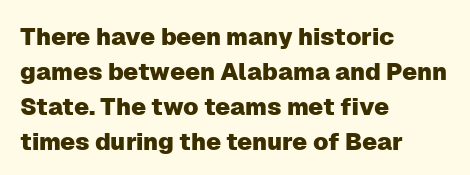
Style check: upright. The designer left line spacing at the default. Casual observation: everything's shoved over to the left. Tracking here is standard; glyphs follow each other at the usual distance. The foot of each line stays bare and open.
